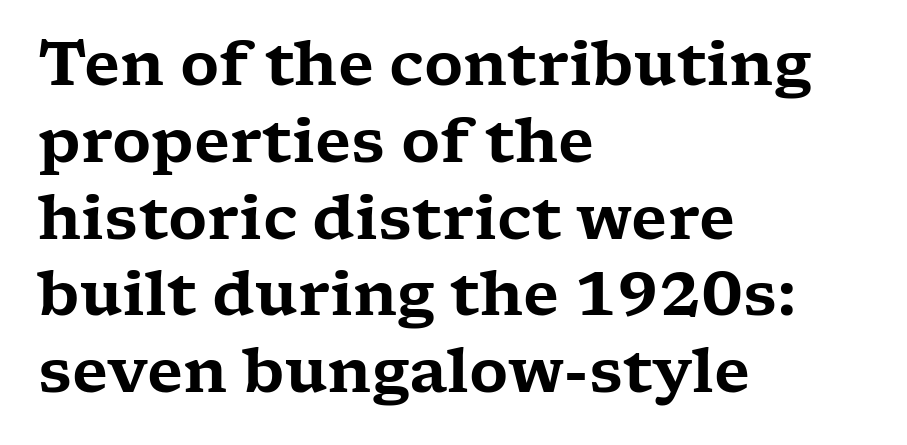
Q: Is the text italic (slanted)? A: No, it is upright.
Q: Is the typeface a serif or a sans-serif typeface? A: Serif.
Q: Is the text underlined? A: No.
Q: How is the paragraph aligned? A: Left-aligned.
Q: Is the spacing between letters normal or unusually wide? A: Normal.
Q: Is the spacing between lines tight, normal or loose? A: Normal.
Q: Width (condensed, normal, or wide)? A: Wide.
Q: Stroke contrast? A: Low.
Q: x-height? A: Medium.
Q: Monospaced? A: No.
